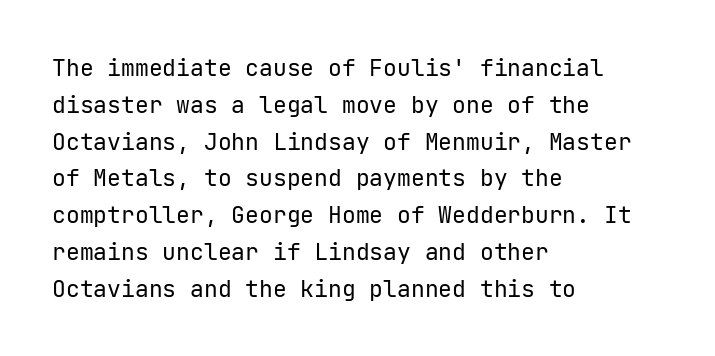
Q: Is the text bold? A: No.
Q: Is the text italic (slanted)? A: No, it is upright.
Q: Is the text underlined? A: No.
Q: How is the paragraph aligned? A: Left-aligned.
Q: Is the spacing between letters normal or unusually wide? A: Normal.
Q: Is the spacing between lines tight, normal or loose? A: Normal.
